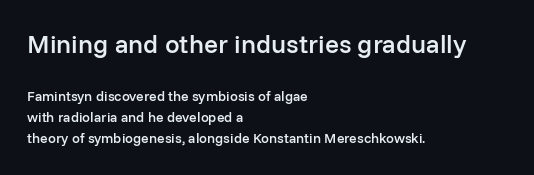
Q: Is the text bold? A: Semi-bold.
Q: Is the text italic (slanted)? A: No, it is upright.
Q: Is the text underlined? A: No.
Q: How is the paragraph aligned? A: Left-aligned.
Q: Is the spacing between letters normal or unusually wide? A: Normal.
Q: Is the spacing between lines tight, normal or loose? A: Normal.
Q: Which block of text is set in a larger size, the first (top) or the second (bottom)? A: The first (top) one.
